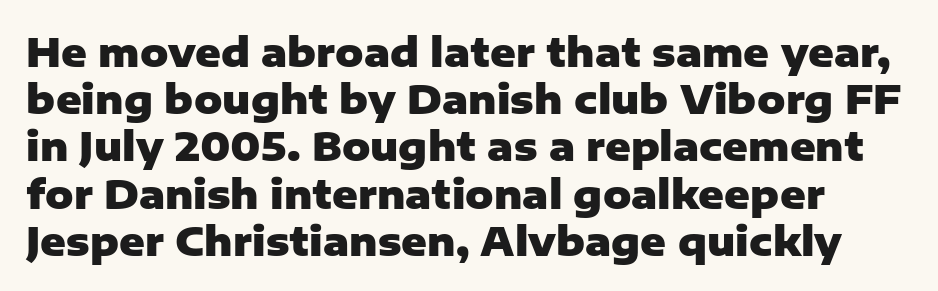
The image shows 39 px heavy sans-serif type, upright; set line spacing 1.21x, normal letter spacing, not underlined; low stroke contrast and a medium x-height.
